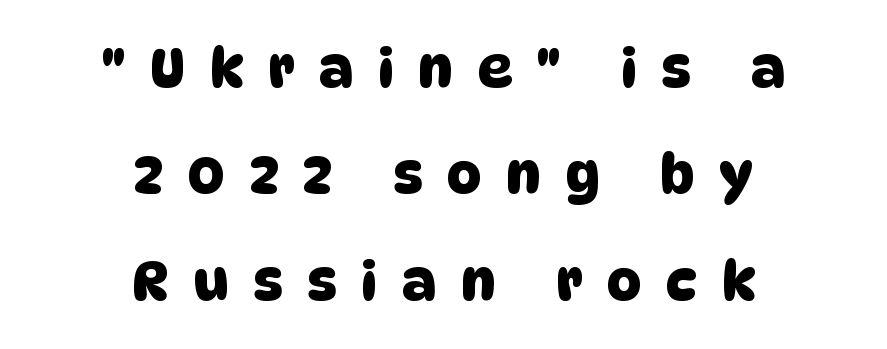
Compared with a flush-left layout, this one balances lines on the center instead. Display-style spreading of the glyphs; the letterfit is very open. Vertical spacing — loose. The rendering uses natural spacing where letterforms have individual widths.
